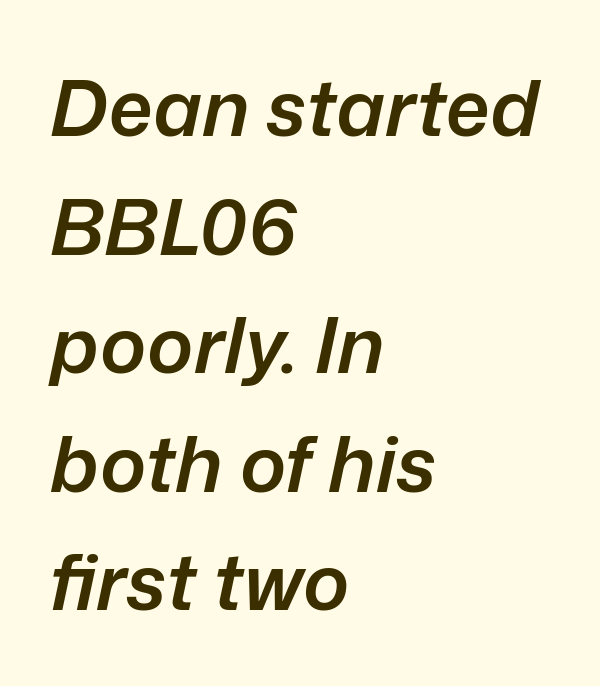
{"italic": "yes", "lean": "right", "slant_degrees": 12, "bold": "semi", "weight": "semibold", "width": "normal", "stroke_contrast": "low", "x_height": "medium", "monospaced": "no", "underline": "no", "align": "left", "line_spacing": "normal", "line_spacing_ratio": 1.52, "letter_spacing": "normal", "letter_spacing_em": 0.0, "glyph_px": 78}
